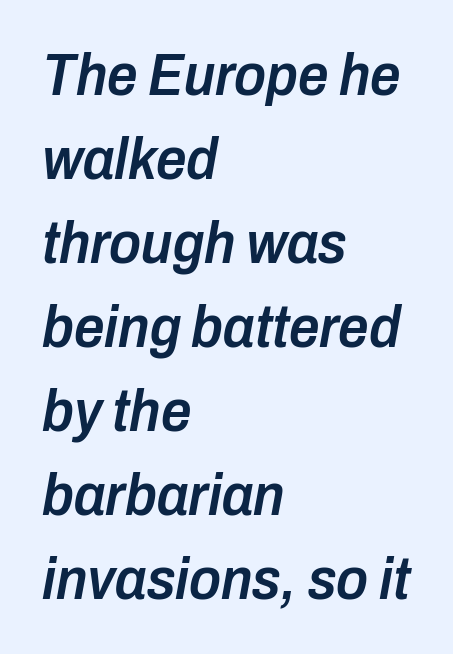
Looking at the ascenders, they clearly lean. Baseline-to-baseline distance is the conventional proportion of letter height. A clean baseline with only descenders dipping below it. The letters advance in unequal steps, a hallmark of proportional type. The sample has been set in demibold, a notch under bold. The lines are quadded left.
